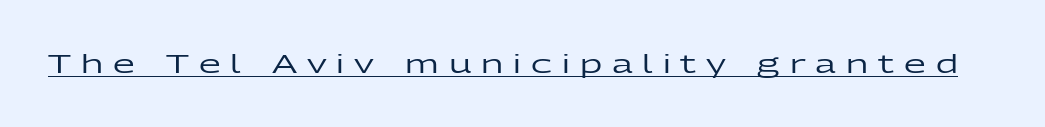
{"italic": "no", "underline": "yes", "letter_spacing": "wide", "letter_spacing_em": 0.4, "glyph_px": 25}
